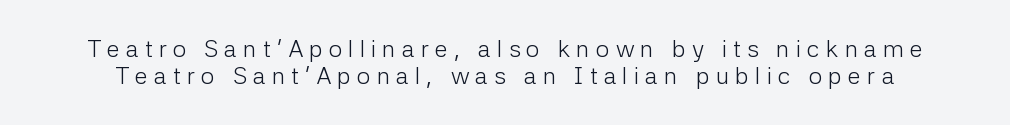
{"italic": "no", "bold": "no", "underline": "no", "line_spacing": "tight", "line_spacing_ratio": 1.14, "letter_spacing": "wide", "letter_spacing_em": 0.25, "glyph_px": 24}
